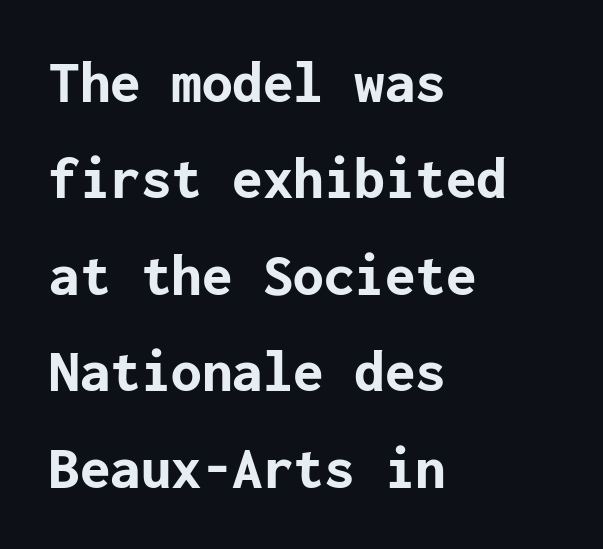
{"serif": "no", "italic": "no", "bold": "yes", "weight": "bold", "width": "normal", "stroke_contrast": "low", "x_height": "medium", "underline": "no", "align": "left", "line_spacing": "normal", "line_spacing_ratio": 1.58, "letter_spacing": "normal", "letter_spacing_em": 0.0, "glyph_px": 61}
